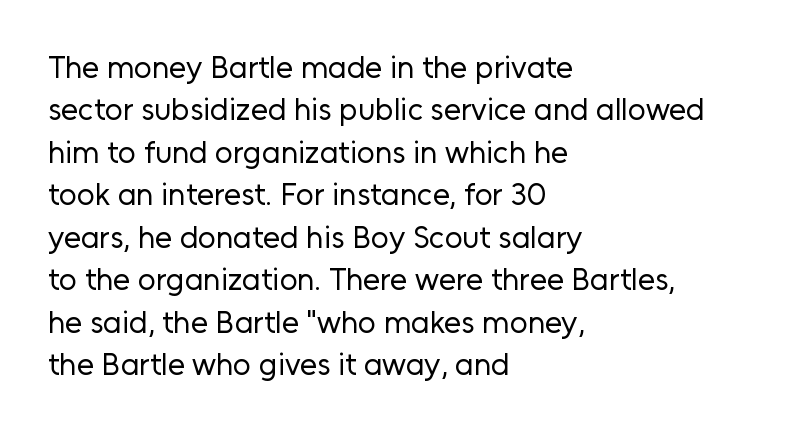
Nope, no serifs anywhere on these letters. Notice how descenders clear the ascenders below comfortably — that's standard leading. Letters have the restrained weight of plain body copy at most. Just letters on the line, the space beneath them empty.
